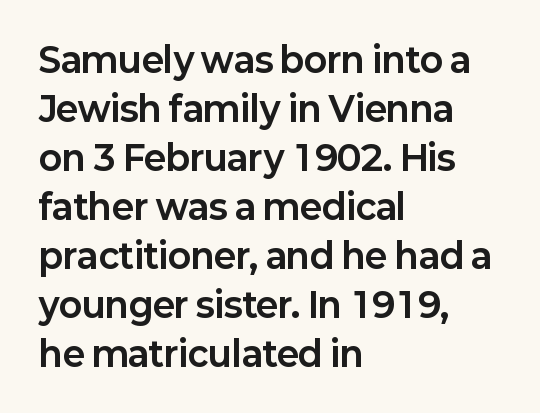
Q: Is the text bold? A: Yes.
Q: Is the text italic (slanted)? A: No, it is upright.
Q: Is the typeface a serif or a sans-serif typeface? A: Sans-serif.
Q: Is the text underlined? A: No.
Q: How is the paragraph aligned? A: Left-aligned.
Q: Is the spacing between letters normal or unusually wide? A: Normal.
Q: Is the spacing between lines tight, normal or loose? A: Normal.
Q: Width (condensed, normal, or wide)? A: Normal.
Q: Stroke contrast? A: Low.
Q: x-height? A: Medium.
Q: Monospaced? A: No.
